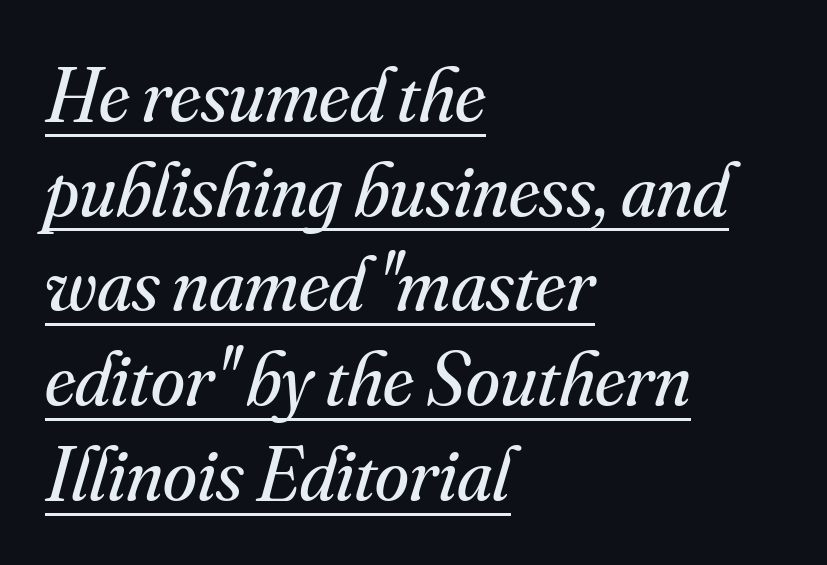
Q: Is the text bold? A: No.
Q: Is the text italic (slanted)? A: Yes, it leans right by about 16 degrees.
Q: Is the typeface a serif or a sans-serif typeface? A: Serif.
Q: Is the text underlined? A: Yes.
Q: How is the paragraph aligned? A: Left-aligned.
Q: Is the spacing between letters normal or unusually wide? A: Normal.
Q: Width (condensed, normal, or wide)? A: Normal.
Q: Stroke contrast? A: Medium.
Q: x-height? A: Small.
Q: Monospaced? A: No.
